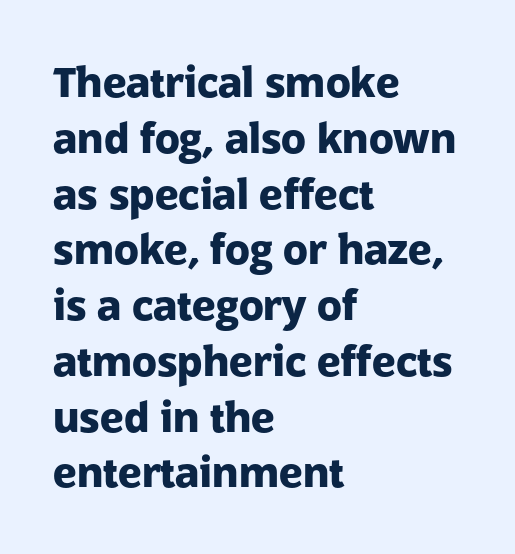
{"serif": "no", "italic": "no", "bold": "yes", "weight": "heavy", "width": "normal", "stroke_contrast": "low", "x_height": "medium", "monospaced": "no", "underline": "no", "align": "left", "line_spacing": "normal", "line_spacing_ratio": 1.36, "letter_spacing": "normal", "letter_spacing_em": 0.0, "glyph_px": 41}
